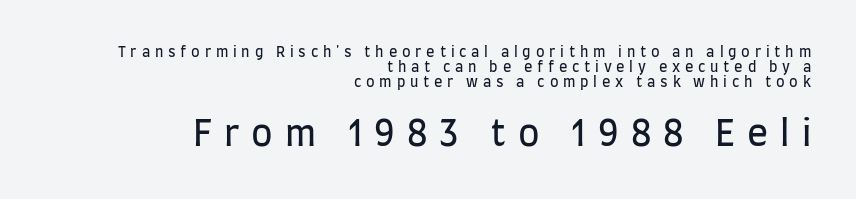
{"serif": "no", "italic": "no", "bold": "no", "weight": "regular", "width": "condensed", "stroke_contrast": "low", "x_height": "large", "monospaced": "no", "underline": "no", "align": "right", "line_spacing": "tight", "line_spacing_ratio": 1.08, "letter_spacing": "wide", "letter_spacing_em": 0.34, "larger_block": "second", "size_ratio": 2.5, "glyph_px": 35}
